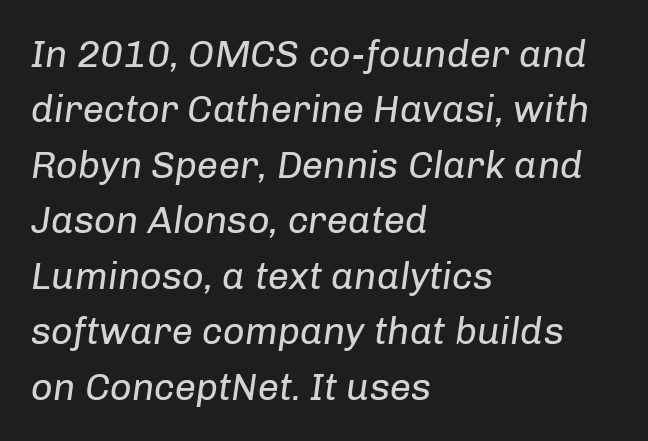
The image shows 38 px regular-weight type, italic (leaning right); set left-aligned, normal line spacing (1.46x), normal letter spacing, not underlined; low stroke contrast and a medium x-height.
